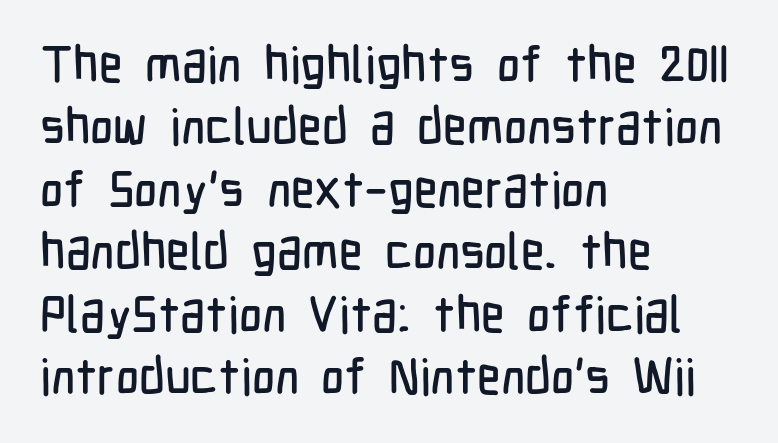
Q: Is the text italic (slanted)? A: No, it is upright.
Q: Is the typeface a serif or a sans-serif typeface? A: Sans-serif.
Q: Is the text underlined? A: No.
Q: How is the paragraph aligned? A: Left-aligned.
Q: Is the spacing between letters normal or unusually wide? A: Normal.
Q: Is the spacing between lines tight, normal or loose? A: Normal.
Q: Width (condensed, normal, or wide)? A: Condensed.
Q: Stroke contrast? A: Low.
Q: x-height? A: Medium.
Q: Monospaced? A: No.
